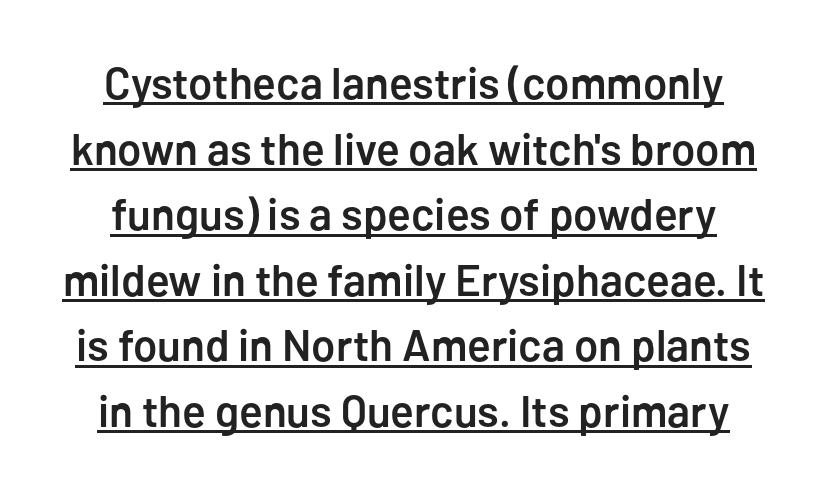
{"serif": "no", "italic": "no", "bold": "semi", "weight": "semibold", "width": "normal", "stroke_contrast": "low", "x_height": "medium", "monospaced": "no", "underline": "yes", "line_spacing": "normal", "line_spacing_ratio": 1.49, "letter_spacing": "normal", "letter_spacing_em": 0.0, "glyph_px": 44}
